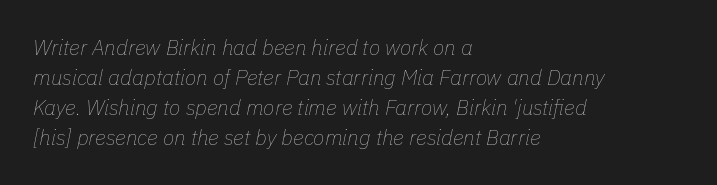
Baseline-to-baseline distance is the conventional proportion of letter height. Would a proofreader flag this as italicized? Yes. Spacing between characters is what you'd get straight out of the box. These lines stack with their left ends in a neat column. Decoration check: the copy has no underline.
